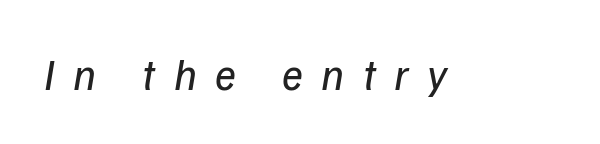
Q: Is the text bold? A: No.
Q: Is the typeface a serif or a sans-serif typeface? A: Sans-serif.
Q: Is the text underlined? A: No.
Q: Is the spacing between letters normal or unusually wide? A: Unusually wide.
Q: Width (condensed, normal, or wide)? A: Normal.
Q: Stroke contrast? A: Low.
Q: x-height? A: Medium.
Q: Monospaced? A: No.
